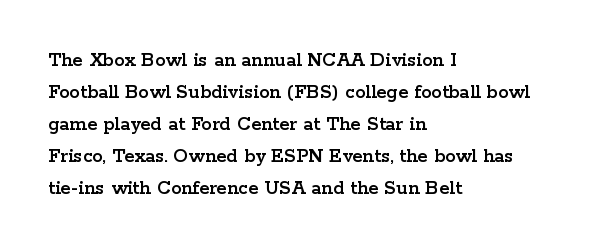
The image shows 21 px text type, upright; set left-aligned, normal line spacing (1.52x), normal letter spacing, not underlined.
